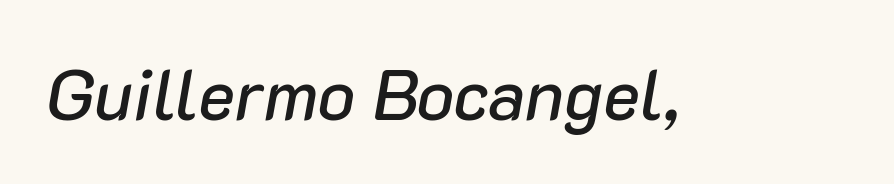
The image shows 70 px text type, italic (leaning right); set normal letter spacing, not underlined; low stroke contrast and a medium x-height.
